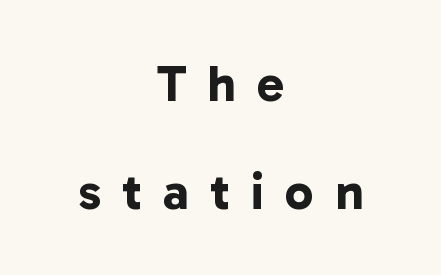
Proportional: the letters do not fall into vertical columns. Check under the words: just untouched page. Substantial extra tracking has been applied to these lines. Horizontal bands of white between lines are thick stripes. The letters carry no serifs — their stems end cleanly without finishing strokes. Set as a true bold cut, around the 700 mark.
